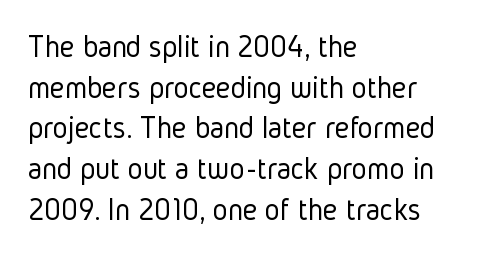
Q: Is the text bold? A: No.
Q: Is the text italic (slanted)? A: No, it is upright.
Q: Is the typeface a serif or a sans-serif typeface? A: Sans-serif.
Q: Is the text underlined? A: No.
Q: How is the paragraph aligned? A: Left-aligned.
Q: Is the spacing between letters normal or unusually wide? A: Normal.
Q: Is the spacing between lines tight, normal or loose? A: Normal.
Q: Width (condensed, normal, or wide)? A: Condensed.
Q: Stroke contrast? A: Low.
Q: x-height? A: Medium.
Q: Monospaced? A: No.
